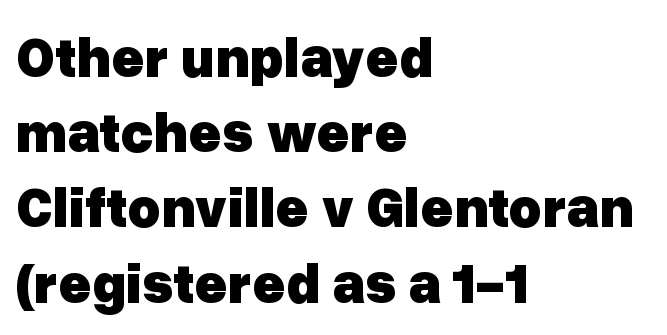
Q: Is the text bold? A: Yes.
Q: Is the text italic (slanted)? A: No, it is upright.
Q: Is the typeface a serif or a sans-serif typeface? A: Sans-serif.
Q: Is the text underlined? A: No.
Q: How is the paragraph aligned? A: Left-aligned.
Q: Is the spacing between letters normal or unusually wide? A: Normal.
Q: Is the spacing between lines tight, normal or loose? A: Normal.
Q: Width (condensed, normal, or wide)? A: Normal.
Q: Stroke contrast? A: Low.
Q: x-height? A: Medium.
Q: Monospaced? A: No.
